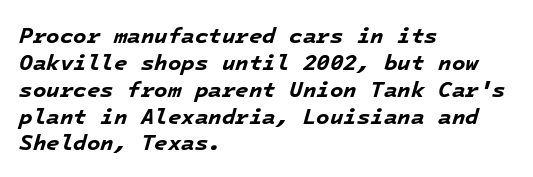
The glyphs look as if they've been sheared to an angle. Tracking value appears to be zero — textbook default spacing. Underlining? Definitely not there. A student would call this left alignment; a typographer would say flush left, rag right.
